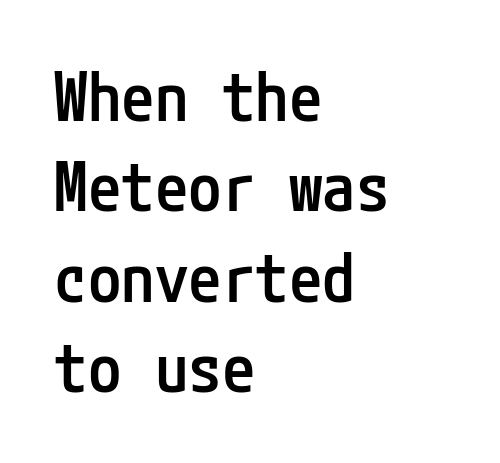
Q: Is the text bold? A: Semi-bold.
Q: Is the text italic (slanted)? A: No, it is upright.
Q: Is the typeface a serif or a sans-serif typeface? A: Sans-serif.
Q: Is the text underlined? A: No.
Q: How is the paragraph aligned? A: Left-aligned.
Q: Is the spacing between letters normal or unusually wide? A: Normal.
Q: Is the spacing between lines tight, normal or loose? A: Normal.
Q: Width (condensed, normal, or wide)? A: Condensed.
Q: Stroke contrast? A: Low.
Q: x-height? A: Medium.
